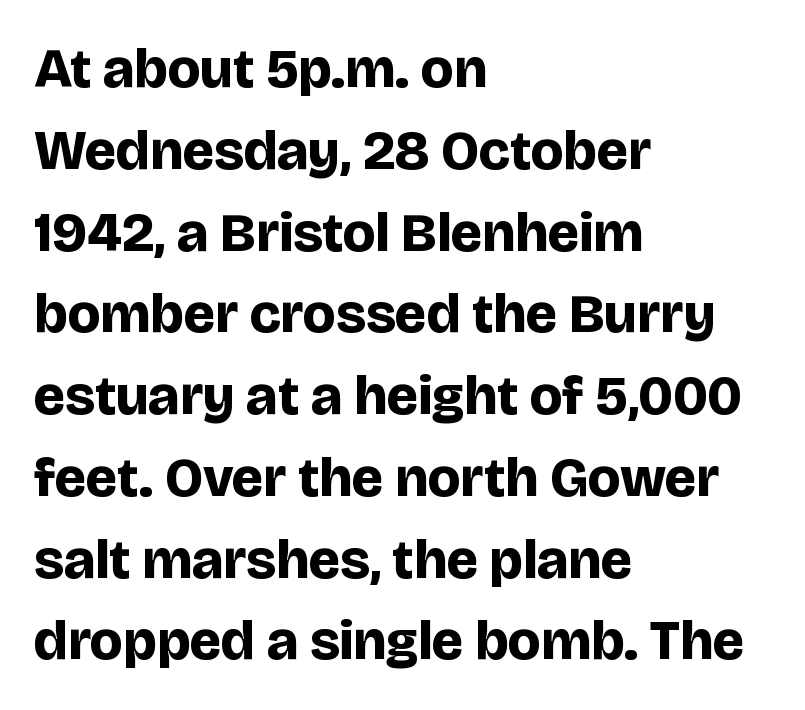
The image shows 56 px bold sans-serif type, upright; set left-aligned, normal line spacing (1.46x), normal letter spacing, not underlined; low stroke contrast and a large x-height.
